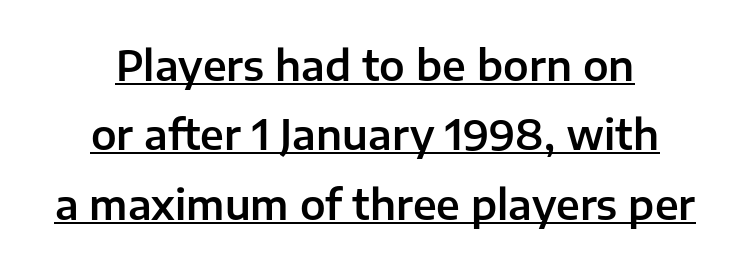
The image shows 41 px sans-serif type, upright; set centered, normal line spacing (1.69x), normal letter spacing, underlined; low stroke contrast and a medium x-height.
